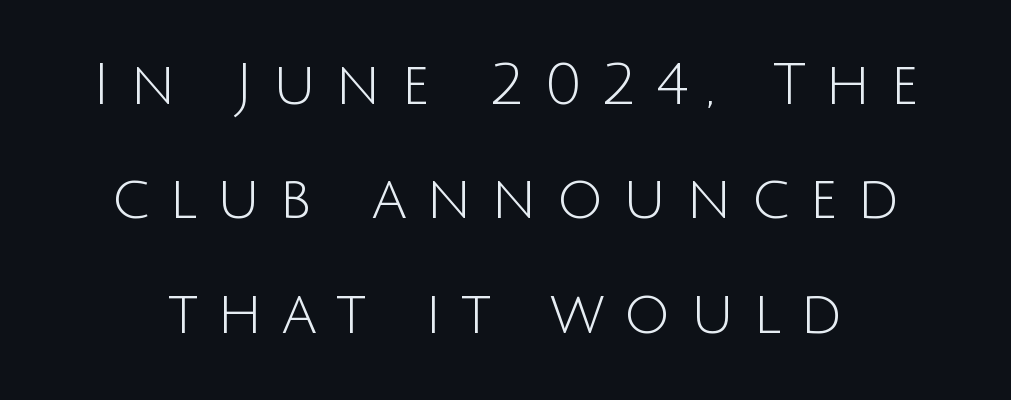
{"serif": "no", "italic": "no", "bold": "no", "weight": "light", "width": "normal", "stroke_contrast": "low", "x_height": "large", "monospaced": "no", "underline": "no", "line_spacing": "loose", "line_spacing_ratio": 1.97, "letter_spacing": "wide", "letter_spacing_em": 0.33, "glyph_px": 58}
